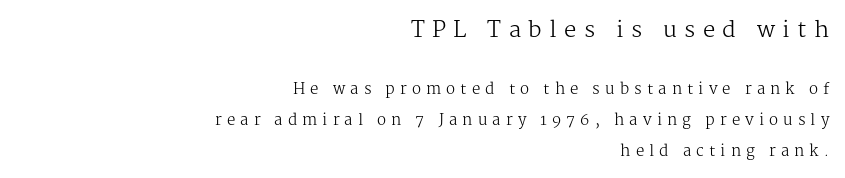
{"italic": "no", "bold": "no", "underline": "no", "align": "right", "line_spacing": "loose", "line_spacing_ratio": 2.07, "letter_spacing": "wide", "letter_spacing_em": 0.34, "larger_block": "first", "size_ratio": 1.47, "glyph_px": 22}
